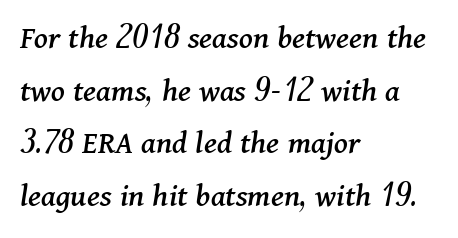
The specimen omits any rule beneath the text block's lines. These lines are composed in type with serifs. Here the designer chose a conventional face with non-uniform glyph widths. The setting favours the left margin, as ordinary paragraphs usually do.
